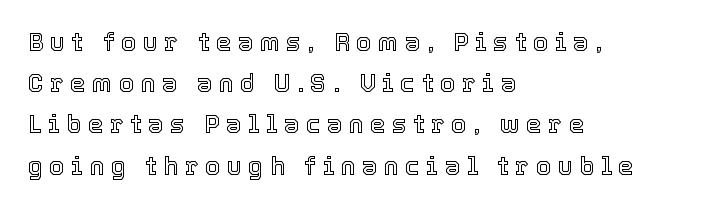
Check under the words: just untouched page. Vertically, the passage feels balanced, rows spaced as you'd expect. The lines in this sample share a left origin and differ only in where they stop. Tall strokes in this sample are plumb rather than angled. Observe the wide spacing: letters keep a clear distance from each other.
